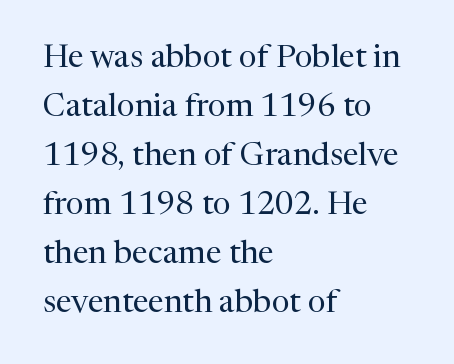
The lines are quadded left. Compared with typical paragraphs, the rows here are spaced about the same. A roman cut, with each character standing at attention. The letterforms sit shoulder to shoulder at normal distance.
